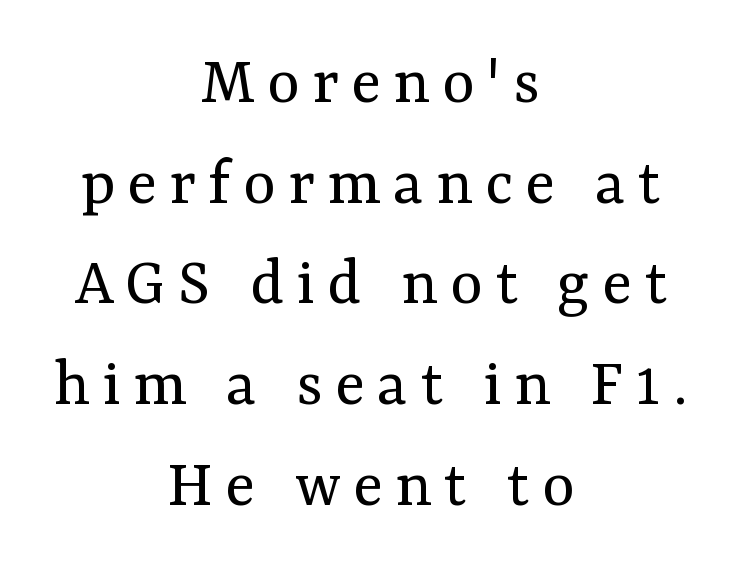
These lines are rendered in a variable-pitch font. Vertically, the passage feels balanced, rows spaced as you'd expect. Is this a heavy cut? Hardly; it is regular or lighter. In terms of letterform style, serifs are clearly present. Posture: straight, roman, zero tilt.
